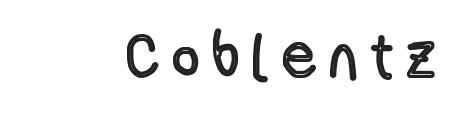
The image shows 64 px condensed type, upright; set right-aligned, unusually wide letter spacing (+0.23 em), not underlined; a medium x-height.
